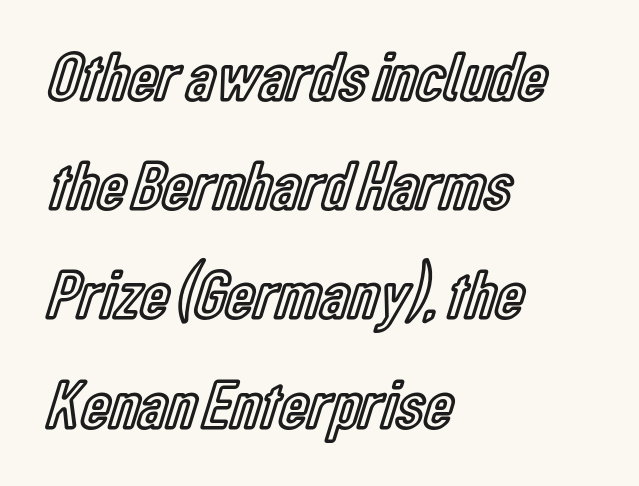
Plain, unruled lines of type. Honestly, the row spacing looks completely unremarkable. These lines are rendered in a variable-pitch font. The rendering keeps characters at their native spacing. Short and long lines alike share a common starting point at left.
